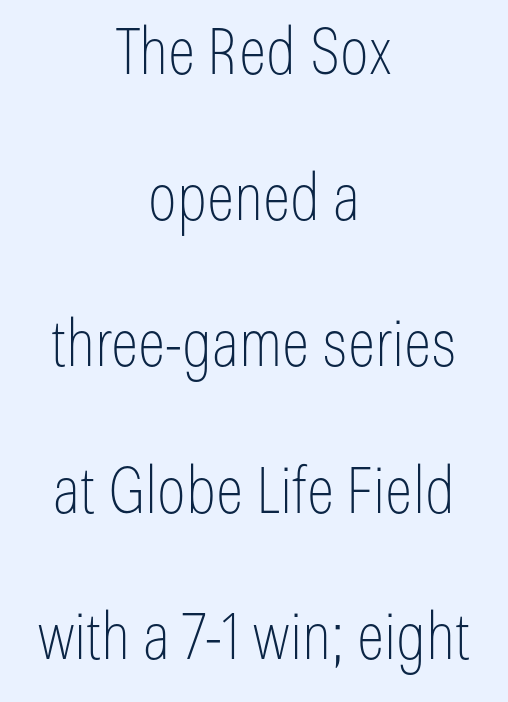
Q: Is the text bold? A: No.
Q: Is the text italic (slanted)? A: No, it is upright.
Q: Is the typeface a serif or a sans-serif typeface? A: Sans-serif.
Q: Is the text underlined? A: No.
Q: How is the paragraph aligned? A: Centered.
Q: Is the spacing between letters normal or unusually wide? A: Normal.
Q: Is the spacing between lines tight, normal or loose? A: Loose.
Q: Width (condensed, normal, or wide)? A: Condensed.
Q: Stroke contrast? A: Low.
Q: x-height? A: Medium.
Q: Monospaced? A: No.
